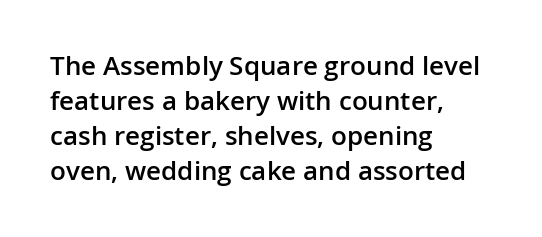
Q: Is the text bold? A: Semi-bold.
Q: Is the text italic (slanted)? A: No, it is upright.
Q: Is the text underlined? A: No.
Q: How is the paragraph aligned? A: Left-aligned.
Q: Is the spacing between letters normal or unusually wide? A: Normal.
Q: Is the spacing between lines tight, normal or loose? A: Normal.
